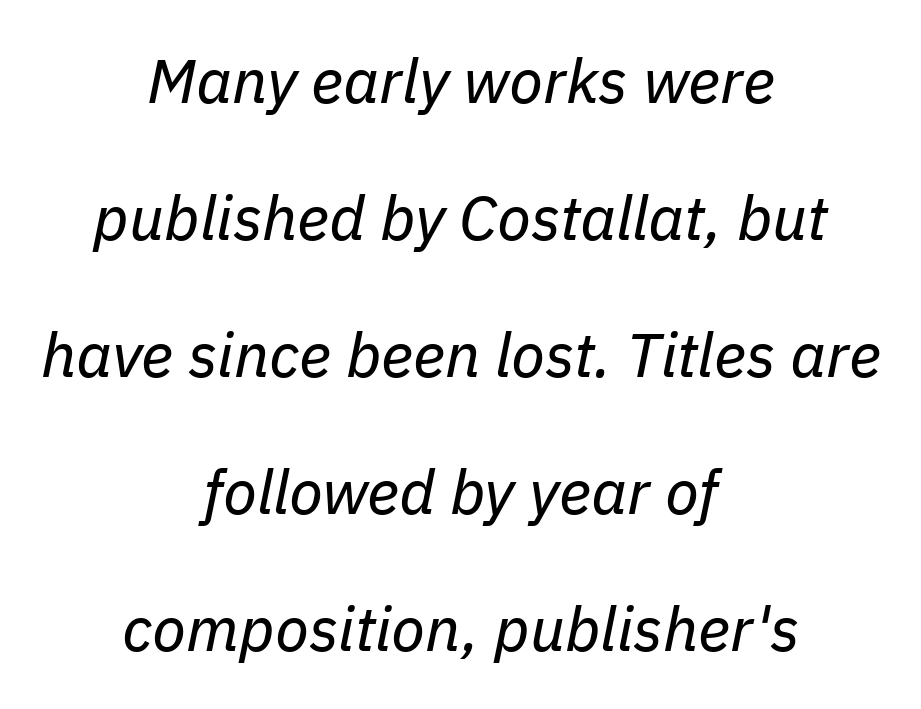
{"italic": "yes", "lean": "right", "slant_degrees": 11, "bold": "no", "weight": "regular", "width": "normal", "stroke_contrast": "low", "x_height": "medium", "monospaced": "no", "underline": "no", "align": "center", "line_spacing": "loose", "line_spacing_ratio": 2.21, "letter_spacing": "normal", "letter_spacing_em": 0.0, "glyph_px": 62}
